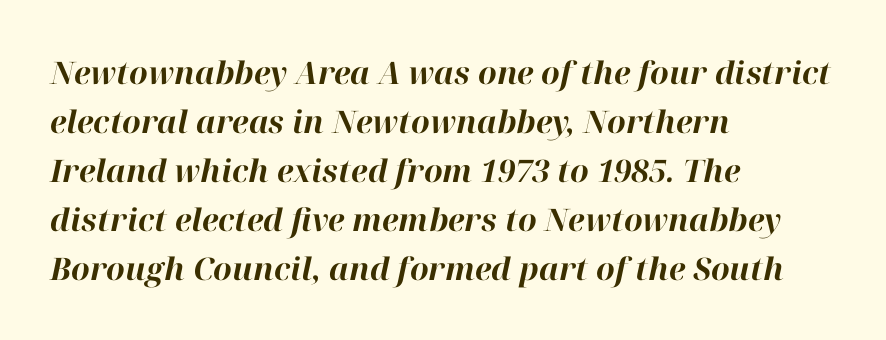
The font is running at its bold setting. A typesetter would mark this as italic. Type without underlining. These lines are rendered in a variable-pitch font. Reading down the block, your eye returns to a fixed left position each line.
